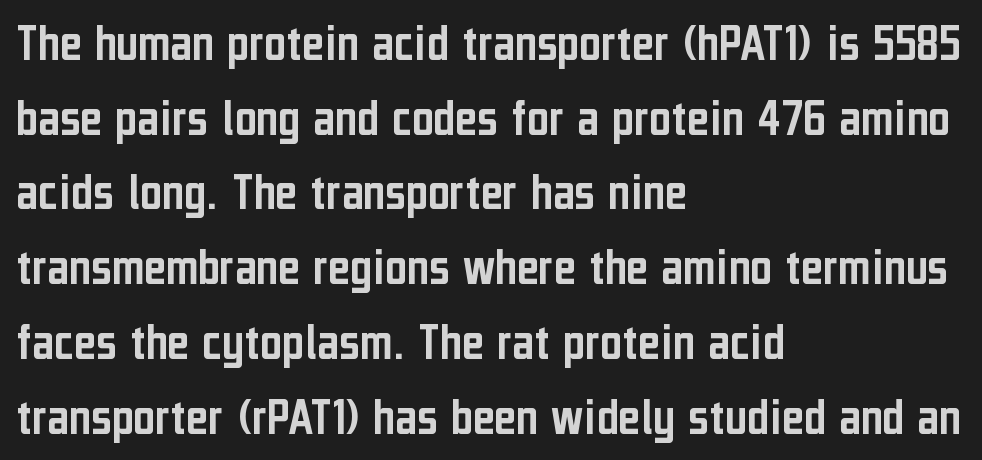
Q: Is the text italic (slanted)? A: No, it is upright.
Q: Is the typeface a serif or a sans-serif typeface? A: Sans-serif.
Q: Is the text underlined? A: No.
Q: How is the paragraph aligned? A: Left-aligned.
Q: Is the spacing between letters normal or unusually wide? A: Normal.
Q: Is the spacing between lines tight, normal or loose? A: Normal.
Q: Width (condensed, normal, or wide)? A: Condensed.
Q: Stroke contrast? A: Low.
Q: x-height? A: Medium.
Q: Monospaced? A: No.
